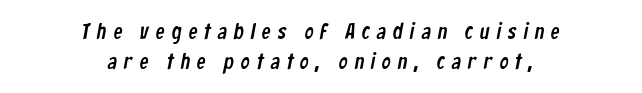
{"underline": "no", "align": "center", "line_spacing": "normal", "line_spacing_ratio": 1.37, "letter_spacing": "wide", "letter_spacing_em": 0.32, "glyph_px": 22}
